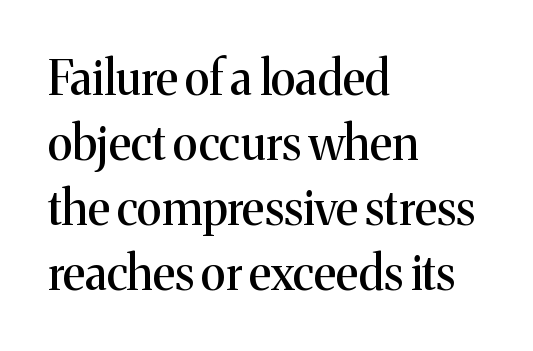
The image shows 47 px serif type, upright; set left-aligned, normal line spacing (1.38x), normal letter spacing, not underlined; medium stroke contrast and a medium x-height.
